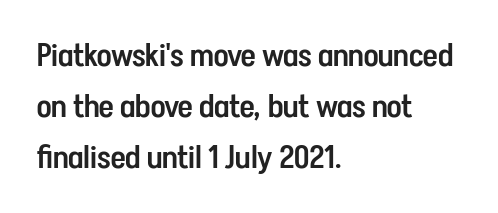
The image shows 32 px semibold, condensed sans-serif type, upright; set left-aligned, normal line spacing (1.6x), normal letter spacing, not underlined; low stroke contrast and a medium x-height.
